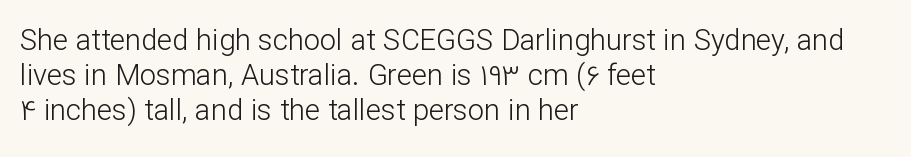
{"serif": "no", "italic": "no", "bold": "no", "weight": "light", "width": "normal", "stroke_contrast": "low", "x_height": "medium", "monospaced": "no", "underline": "no", "align": "left", "line_spacing_ratio": 1.21, "letter_spacing": "normal", "letter_spacing_em": 0.0, "glyph_px": 29}
